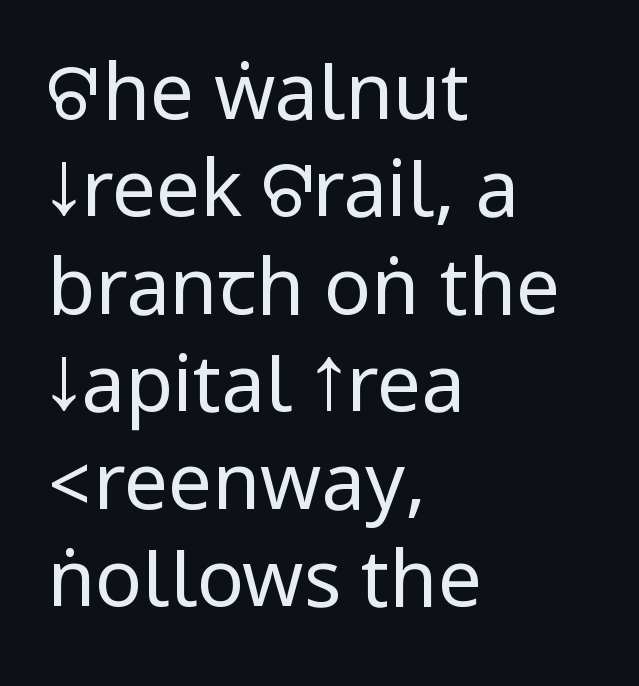
Q: Is the text bold? A: No.
Q: Is the text italic (slanted)? A: No, it is upright.
Q: Is the typeface a serif or a sans-serif typeface? A: Sans-serif.
Q: Is the text underlined? A: No.
Q: How is the paragraph aligned? A: Left-aligned.
Q: Is the spacing between letters normal or unusually wide? A: Normal.
Q: Is the spacing between lines tight, normal or loose? A: Normal.
Q: Width (condensed, normal, or wide)? A: Condensed.
Q: Stroke contrast? A: Low.
